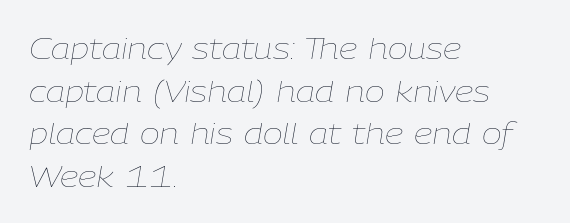
{"italic": "yes", "lean": "right", "slant_degrees": 9, "bold": "no", "weight": "thin", "width": "normal", "stroke_contrast": "low", "x_height": "medium", "monospaced": "no", "underline": "no", "align": "left", "line_spacing": "normal", "line_spacing_ratio": 1.42, "letter_spacing": "normal", "letter_spacing_em": 0.0, "glyph_px": 30}
